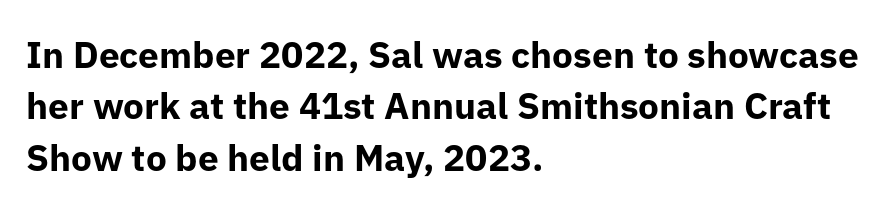
{"serif": "no", "italic": "no", "bold": "yes", "weight": "bold", "width": "normal", "stroke_contrast": "low", "x_height": "medium", "monospaced": "no", "underline": "no", "align": "left", "line_spacing": "normal", "line_spacing_ratio": 1.39, "letter_spacing": "normal", "letter_spacing_em": 0.0, "glyph_px": 37}
